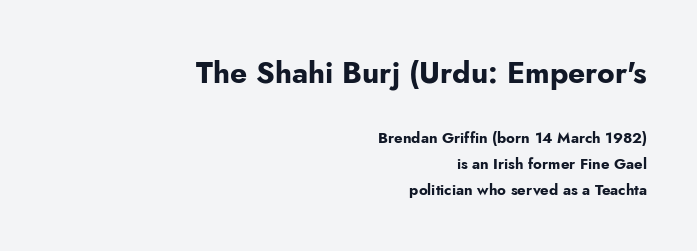
Q: Is the text bold? A: Yes.
Q: Is the text italic (slanted)? A: No, it is upright.
Q: Is the typeface a serif or a sans-serif typeface? A: Sans-serif.
Q: Is the text underlined? A: No.
Q: How is the paragraph aligned? A: Right-aligned.
Q: Is the spacing between letters normal or unusually wide? A: Normal.
Q: Which block of text is set in a larger size, the first (top) or the second (bottom)? A: The first (top) one.
Q: Width (condensed, normal, or wide)? A: Normal.
Q: Stroke contrast? A: Low.
Q: x-height? A: Small.
Q: Monospaced? A: No.
